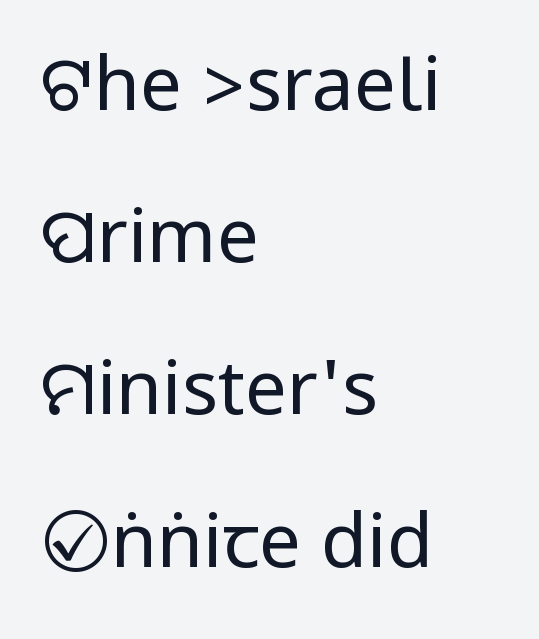
The image shows 75 px regular-weight, condensed sans-serif type, upright; set left-aligned, loose line spacing (2.03x), normal letter spacing, not underlined; low stroke contrast.
